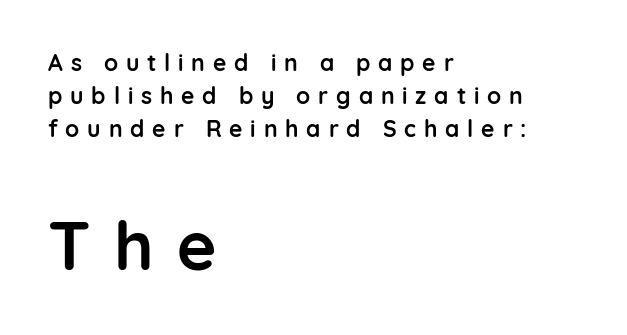
Nobody drew a line under any word here. The more generous point size was reserved for the lower chunk. How are the letters spaced? Widely, with obvious added tracking. Serif or sans? Sans — the stroke terminals are bare. Vertical spacing — default.
